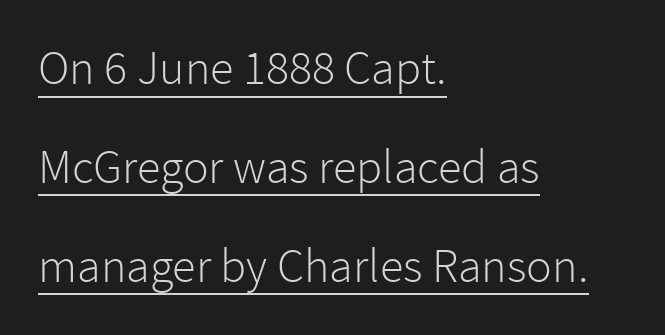
{"serif": "no", "italic": "no", "bold": "no", "weight": "light", "width": "normal", "stroke_contrast": "low", "x_height": "medium", "monospaced": "no", "underline": "yes", "align": "left", "line_spacing": "loose", "line_spacing_ratio": 2.06, "letter_spacing": "normal", "letter_spacing_em": 0.0, "glyph_px": 48}
